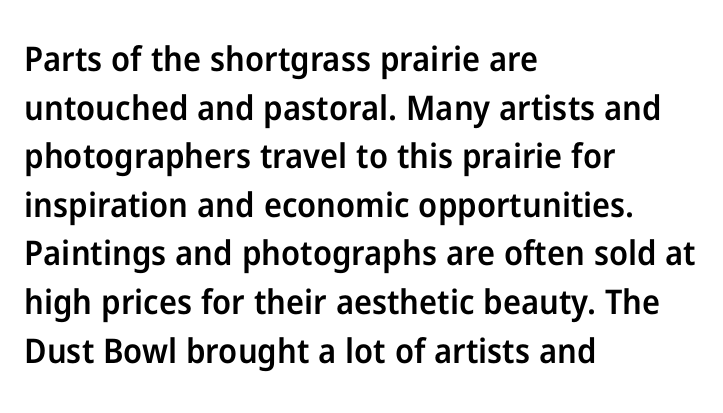
Q: Is the text bold? A: Semi-bold.
Q: Is the text italic (slanted)? A: No, it is upright.
Q: Is the typeface a serif or a sans-serif typeface? A: Sans-serif.
Q: Is the text underlined? A: No.
Q: How is the paragraph aligned? A: Left-aligned.
Q: Is the spacing between letters normal or unusually wide? A: Normal.
Q: Is the spacing between lines tight, normal or loose? A: Normal.
Q: Width (condensed, normal, or wide)? A: Normal.
Q: Stroke contrast? A: Low.
Q: x-height? A: Medium.
Q: Monospaced? A: No.
